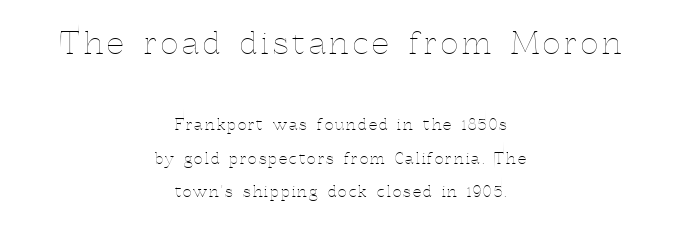
The typesetting does not lean heavy: it is not bold. Decoration check: the copy has no underline. You could fit nearly another row in the gap between these rows. The composition opens big and finishes small. Is this a fixed-width face? No — the glyphs have proportional, varying widths.
